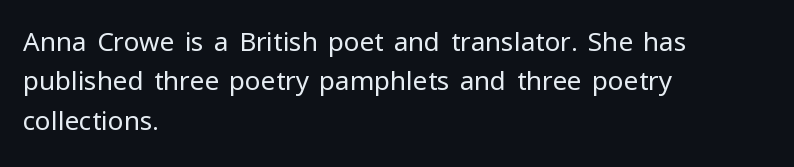
{"italic": "no", "bold": "no", "underline": "no", "align": "left", "line_spacing": "normal", "line_spacing_ratio": 1.51, "letter_spacing": "normal", "letter_spacing_em": 0.0, "glyph_px": 26}
